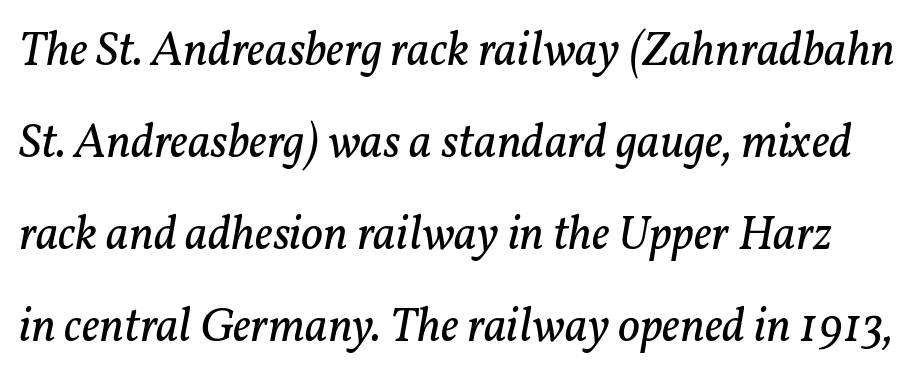
Reading down the column, the eye jumps a long way to each next line. Each letter keeps its own natural width here, so spacing adapts to shape. The text was rendered using a seriffed face with decorative stroke endings. Default kerning and tracking; the words read as compact shapes. Beneath every word, the page is bare. This is oblique type, the kind used for emphasis or titles.
